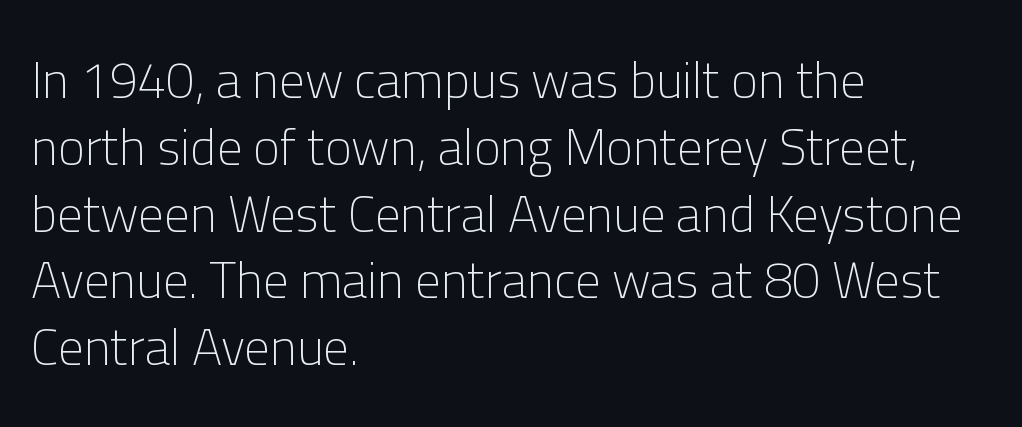
The image shows 51 px light sans-serif type, upright; set left-aligned, normal line spacing (1.31x), normal letter spacing, not underlined; low stroke contrast and a medium x-height.
